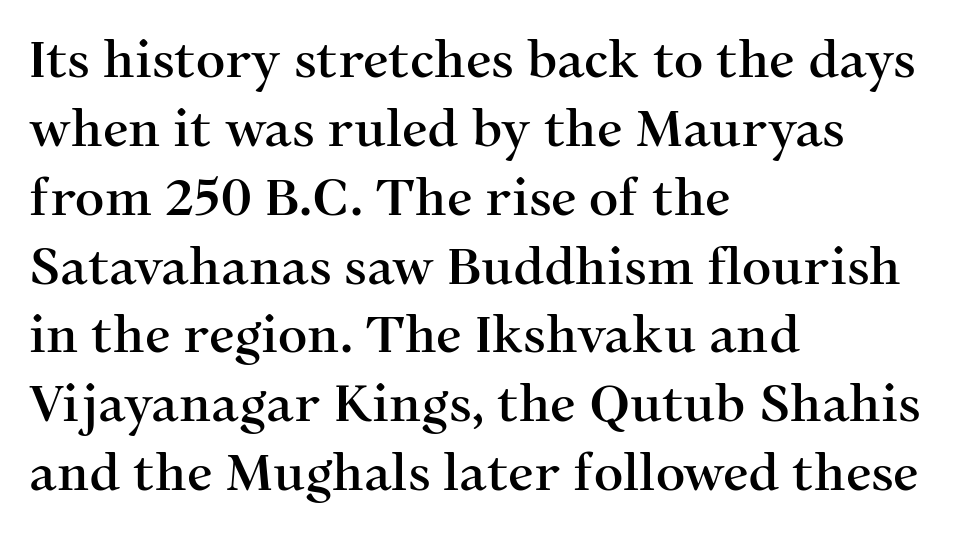
{"serif": "yes", "italic": "no", "width": "normal", "stroke_contrast": "medium", "x_height": "medium", "monospaced": "no", "underline": "no", "align": "left", "line_spacing": "normal", "line_spacing_ratio": 1.35, "letter_spacing": "normal", "letter_spacing_em": 0.0, "glyph_px": 51}
